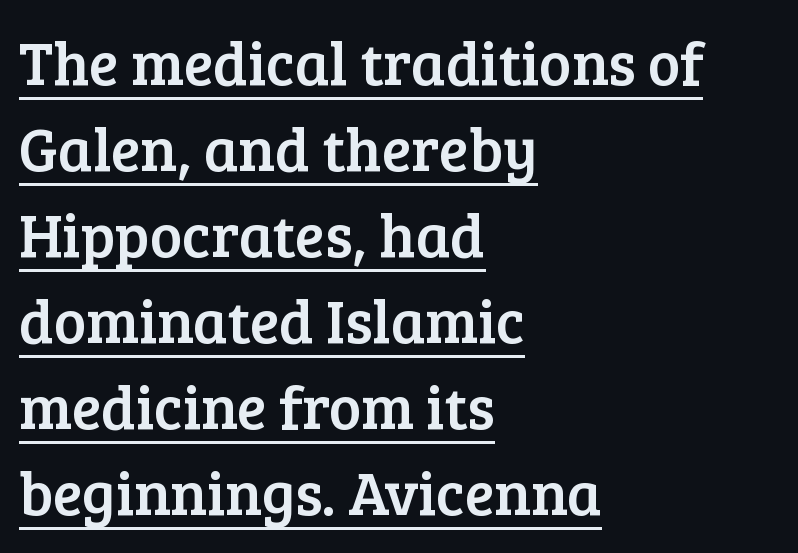
The lettering stays uniformly vertical, giving the passage a roman look. Alignment: flush left. Regarding leading, the lines here are spaced in the standard way. Honestly, the letter spacing is just normal — you wouldn't notice it.
